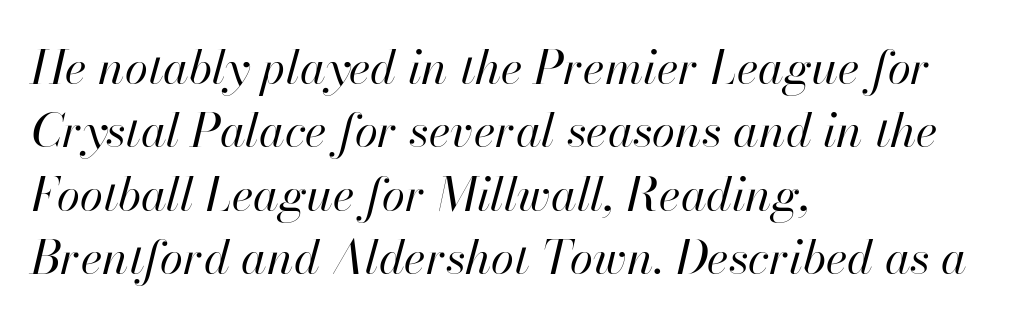
Q: Is the text bold? A: No.
Q: Is the text italic (slanted)? A: Yes, it leans right by about 13 degrees.
Q: Is the text underlined? A: No.
Q: How is the paragraph aligned? A: Left-aligned.
Q: Is the spacing between letters normal or unusually wide? A: Normal.
Q: Is the spacing between lines tight, normal or loose? A: Normal.
Q: Width (condensed, normal, or wide)? A: Normal.
Q: Stroke contrast? A: High.
Q: x-height? A: Small.
Q: Monospaced? A: No.
